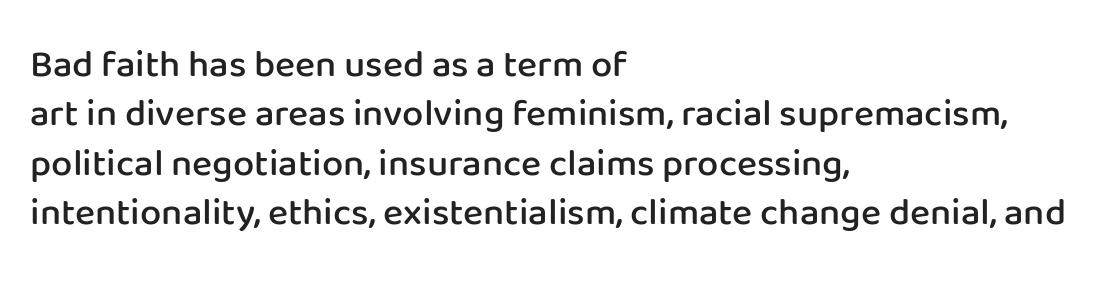
These lines sit exactly where default settings would place them. A typesetter would label this face a sans. Only glyphs here, with clear space below each row. Look at the tracking — it's just the regular setting, nothing added. Summary of weight: moderately heavy, a semibold.
